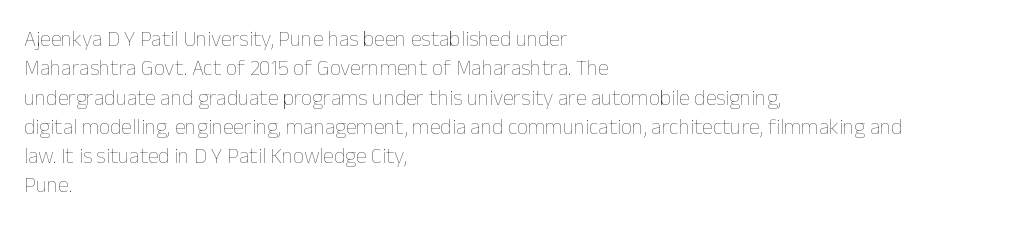
Caption: face not bold, strokes unweighted. Whoever set this chose a conventional vertical rhythm. This sample uses plain, unmodified letter spacing. The lettering stays uniformly vertical, giving the passage a roman look. Rule under the text: the space is simply empty.
